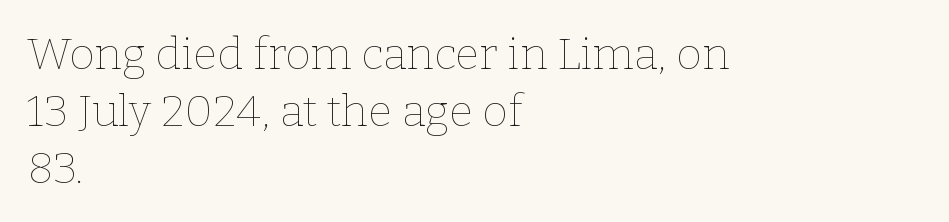
Q: Is the text bold? A: No.
Q: Is the text italic (slanted)? A: No, it is upright.
Q: Is the text underlined? A: No.
Q: How is the paragraph aligned? A: Left-aligned.
Q: Is the spacing between letters normal or unusually wide? A: Normal.
Q: Is the spacing between lines tight, normal or loose? A: Normal.
Q: Width (condensed, normal, or wide)? A: Normal.
Q: Stroke contrast? A: Low.
Q: x-height? A: Medium.
Q: Monospaced? A: No.
